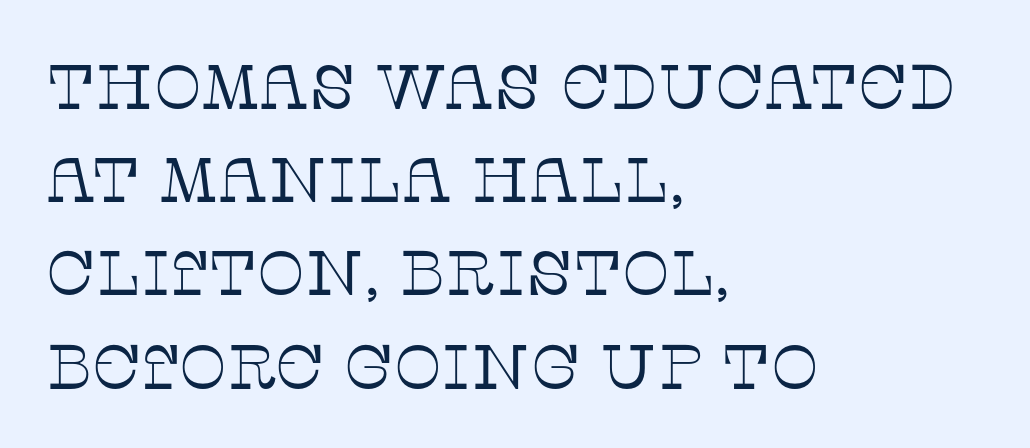
The foot of each line stays bare and open. Little horizontal feet cap the strokes, marking this as serif type. If you drew a line through each stem, it would be perfectly vertical. Baseline-to-baseline distance is the conventional proportion of letter height.
